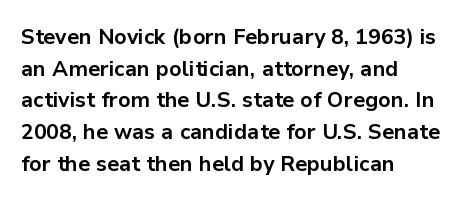
{"italic": "no", "bold": "yes", "underline": "no", "align": "left", "line_spacing": "normal", "line_spacing_ratio": 1.44, "letter_spacing": "normal", "letter_spacing_em": 0.0, "glyph_px": 22}
